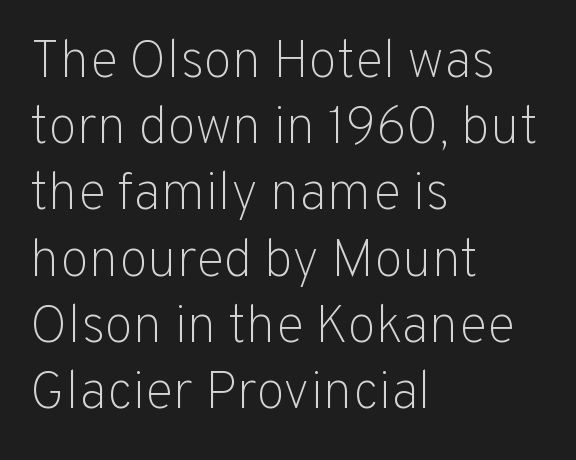
Q: Is the text bold? A: No.
Q: Is the text italic (slanted)? A: No, it is upright.
Q: Is the typeface a serif or a sans-serif typeface? A: Sans-serif.
Q: Is the text underlined? A: No.
Q: How is the paragraph aligned? A: Left-aligned.
Q: Is the spacing between letters normal or unusually wide? A: Normal.
Q: Is the spacing between lines tight, normal or loose? A: Normal.
Q: Width (condensed, normal, or wide)? A: Normal.
Q: Stroke contrast? A: Low.
Q: x-height? A: Medium.
Q: Monospaced? A: No.
